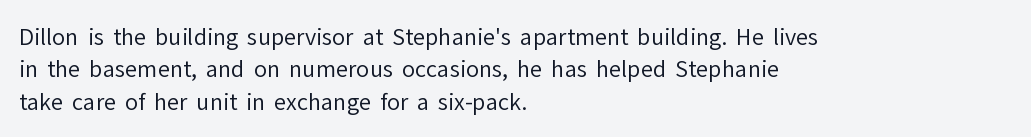
{"italic": "no", "bold": "no", "underline": "no", "align": "left", "line_spacing": "normal", "line_spacing_ratio": 1.47, "letter_spacing": "normal", "letter_spacing_em": 0.0, "glyph_px": 22}
